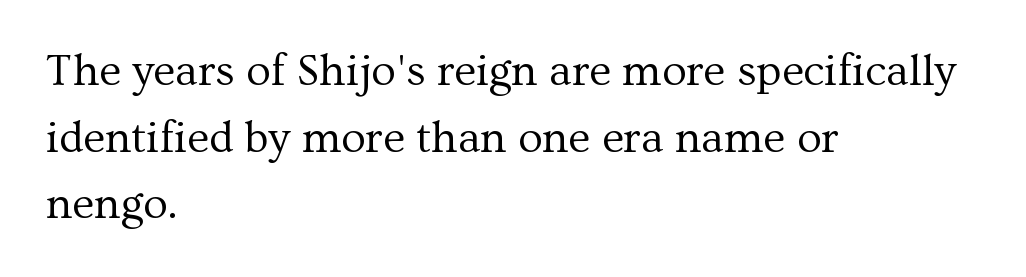
No word sits above an underline. Nobody touched the tracking dial on this one. Small tapered or slab feet sit at the stroke ends, so this counts as serif. Does the leading feel generous? No, just average. Varying glyph widths throughout — classic text-font behaviour. The lettering holds an erect, upright posture throughout.
